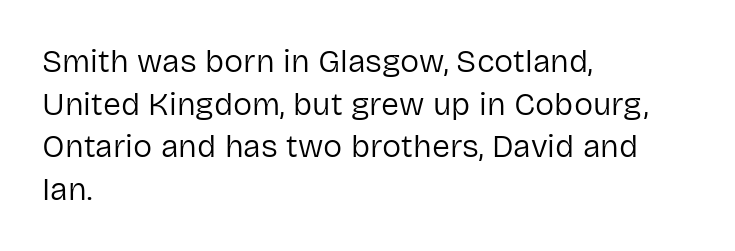
Looks like regular typesetting: each glyph gets only the width it needs. The font family rendered here belongs to the sans-serif group. Each stroke keeps to a modest, everyday thickness or less. Decoration check: the copy has no underline.
